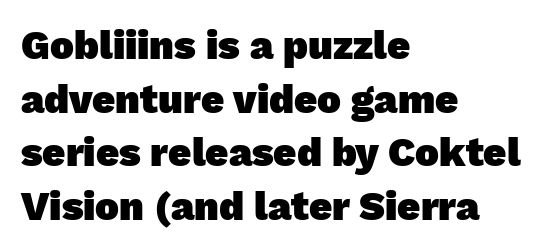
The image shows 40 px heavy sans-serif type; set left-aligned, normal line spacing (1.34x), normal letter spacing, not underlined; low stroke contrast and a medium x-height.
